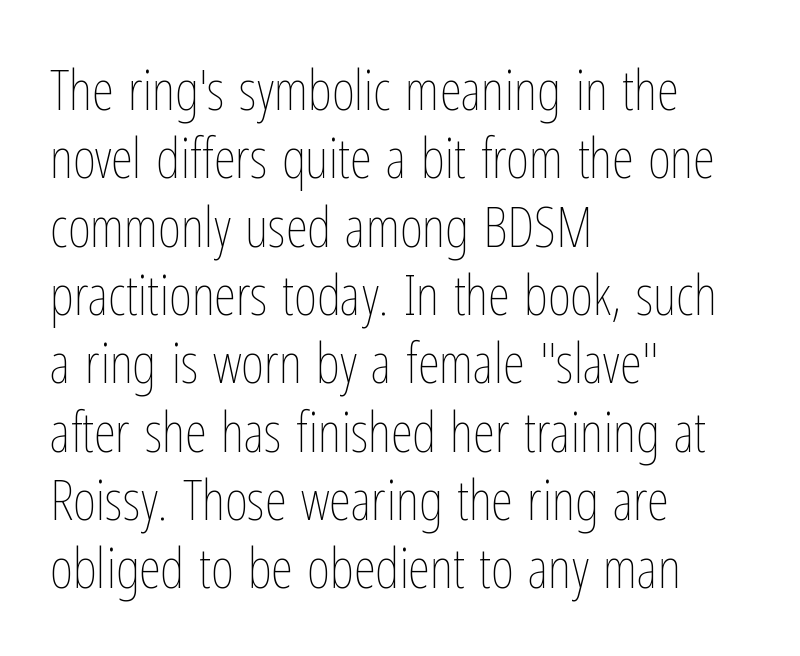
{"italic": "no", "bold": "no", "weight": "thin", "width": "condensed", "stroke_contrast": "low", "x_height": "medium", "monospaced": "no", "underline": "no", "align": "left", "line_spacing_ratio": 1.22, "letter_spacing": "normal", "letter_spacing_em": 0.0, "glyph_px": 56}
